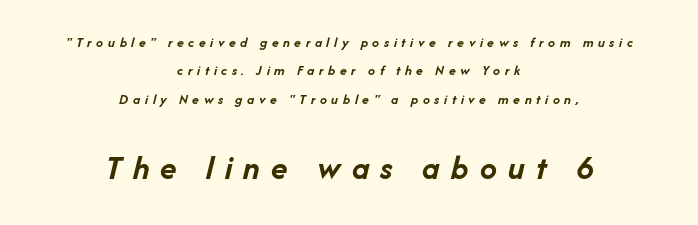
Q: Is the text bold? A: Yes.
Q: Is the text italic (slanted)? A: Yes, it leans right by about 14 degrees.
Q: Is the text underlined? A: No.
Q: How is the paragraph aligned? A: Centered.
Q: Is the spacing between letters normal or unusually wide? A: Unusually wide.
Q: Is the spacing between lines tight, normal or loose? A: Loose.
Q: Which block of text is set in a larger size, the first (top) or the second (bottom)? A: The second (bottom) one.
Q: Width (condensed, normal, or wide)? A: Normal.
Q: Stroke contrast? A: Low.
Q: x-height? A: Medium.
Q: Monospaced? A: No.
